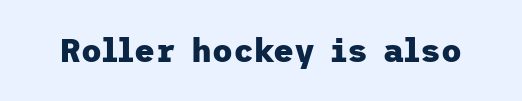
The image shows 32 px heavy sans-serif type, upright; set normal letter spacing, not underlined; low stroke contrast and a medium x-height.
